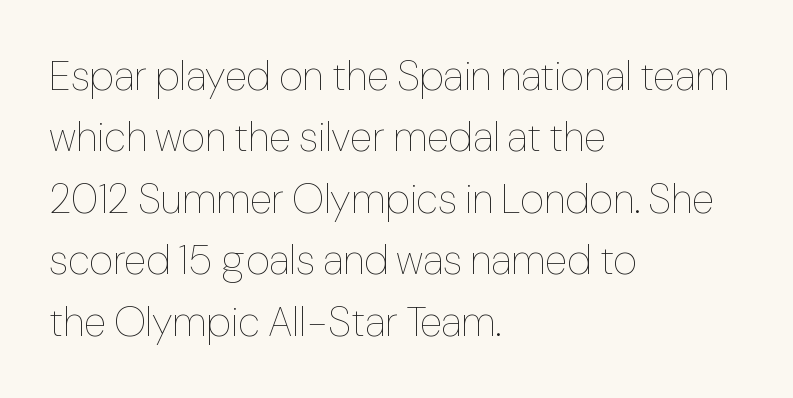
The image shows 41 px thin type, upright; set left-aligned, normal line spacing (1.5x), normal letter spacing, not underlined; low stroke contrast and a medium x-height.
